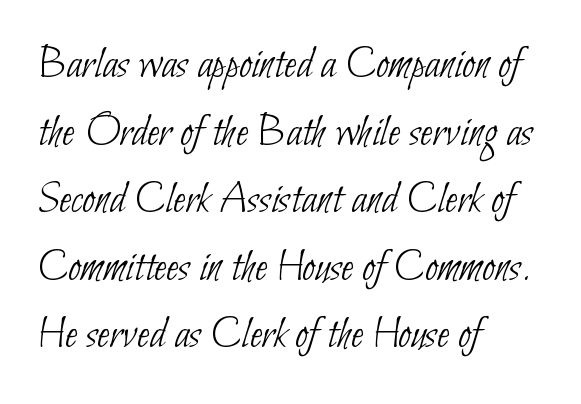
{"serif": "no", "bold": "no", "weight": "thin", "width": "condensed", "stroke_contrast": "low", "x_height": "small", "monospaced": "no", "underline": "no", "align": "left", "line_spacing": "normal", "line_spacing_ratio": 1.47, "letter_spacing": "normal", "letter_spacing_em": 0.0, "glyph_px": 46}
